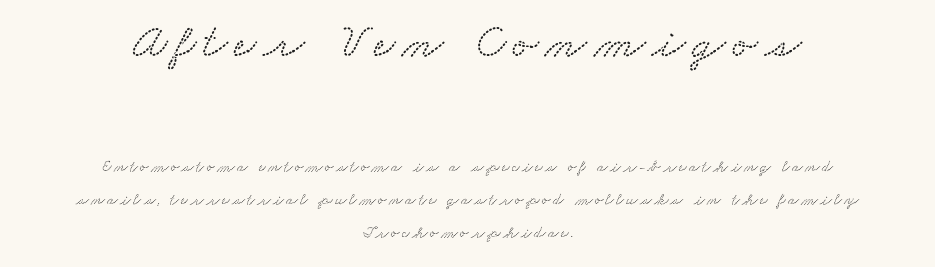
Q: Is the typeface a serif or a sans-serif typeface? A: Serif.
Q: Is the text underlined? A: No.
Q: How is the paragraph aligned? A: Centered.
Q: Is the spacing between lines tight, normal or loose? A: Loose.
Q: Which block of text is set in a larger size, the first (top) or the second (bottom)? A: The first (top) one.
Q: Width (condensed, normal, or wide)? A: Wide.
Q: Stroke contrast? A: Medium.
Q: x-height? A: Small.
Q: Monospaced? A: No.
